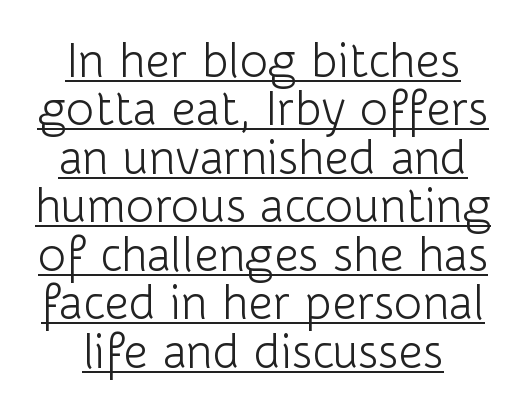
Decoration check: the copy is underlined. Spacing verdict: proportional, widths tailored to each character. Nobody touched the tracking dial on this one. Weight: regular or lighter.
